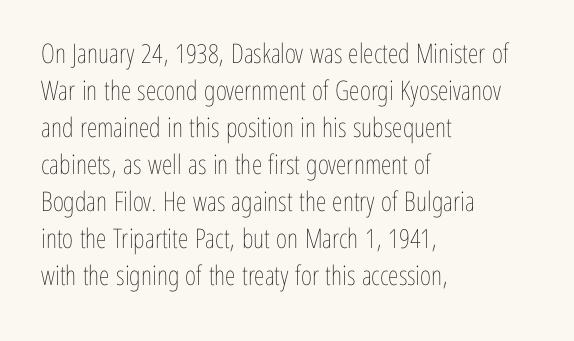
Q: Is the text bold? A: No.
Q: Is the text italic (slanted)? A: No, it is upright.
Q: Is the text underlined? A: No.
Q: How is the paragraph aligned? A: Left-aligned.
Q: Is the spacing between letters normal or unusually wide? A: Normal.
Q: Is the spacing between lines tight, normal or loose? A: Normal.
